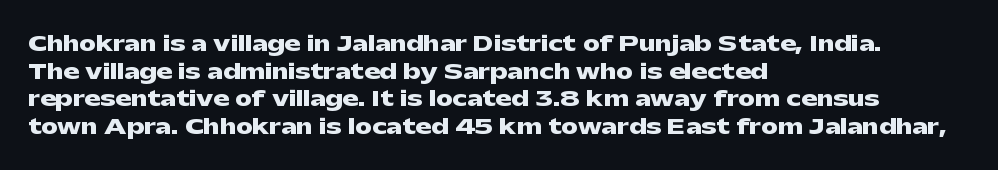
{"italic": "no", "bold": "yes", "underline": "no", "align": "left", "line_spacing": "normal", "line_spacing_ratio": 1.31, "letter_spacing": "normal", "letter_spacing_em": 0.0, "glyph_px": 21}
